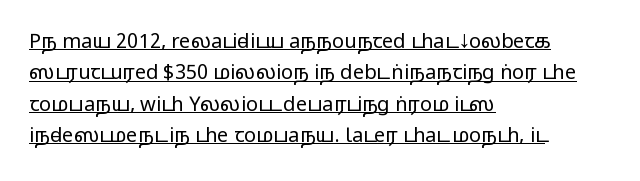
The font sits on the lighter half of the weight spectrum, regular included. Inter-character spacing is left at the font's built-in metrics. What's the leading like? Ordinary, nothing unusual. The paragraph shown leans on its left margin.
